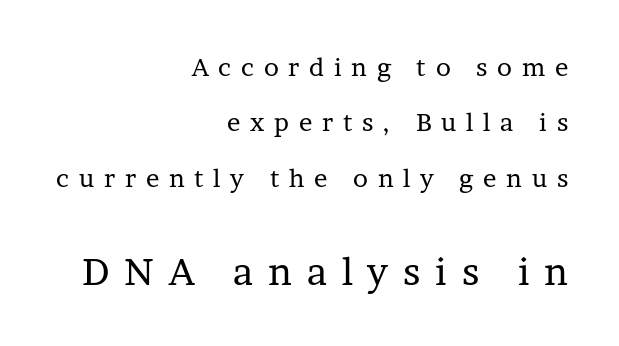
Q: Is the text bold? A: No.
Q: Is the text italic (slanted)? A: No, it is upright.
Q: Is the typeface a serif or a sans-serif typeface? A: Serif.
Q: Is the text underlined? A: No.
Q: How is the paragraph aligned? A: Right-aligned.
Q: Is the spacing between letters normal or unusually wide? A: Unusually wide.
Q: Is the spacing between lines tight, normal or loose? A: Loose.
Q: Which block of text is set in a larger size, the first (top) or the second (bottom)? A: The second (bottom) one.
Q: Width (condensed, normal, or wide)? A: Normal.
Q: Stroke contrast? A: Low.
Q: x-height? A: Medium.
Q: Monospaced? A: No.
